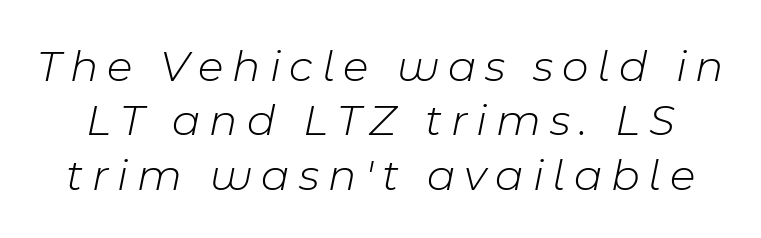
{"italic": "yes", "lean": "right", "slant_degrees": 11, "bold": "no", "weight": "light", "width": "normal", "stroke_contrast": "low", "x_height": "medium", "monospaced": "no", "underline": "no", "line_spacing_ratio": 1.18, "glyph_px": 46}
